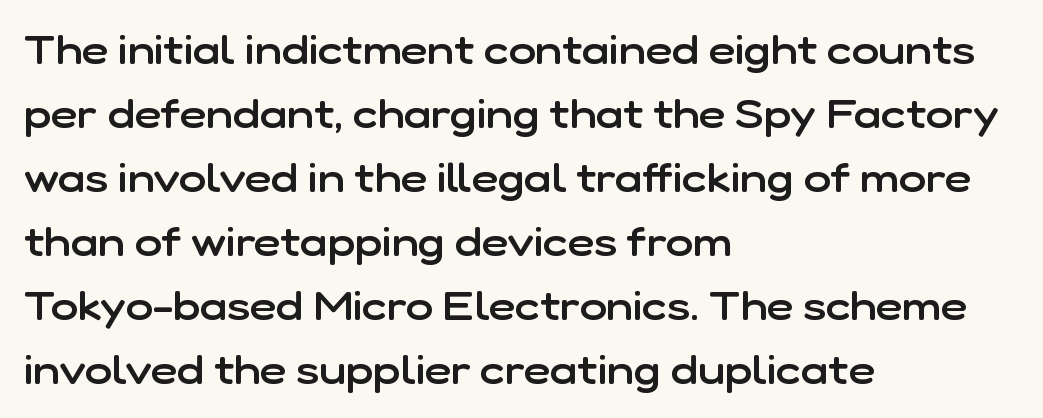
The image shows 41 px semibold sans-serif type, upright; set left-aligned, normal line spacing (1.56x), normal letter spacing, not underlined; low stroke contrast and a medium x-height.
